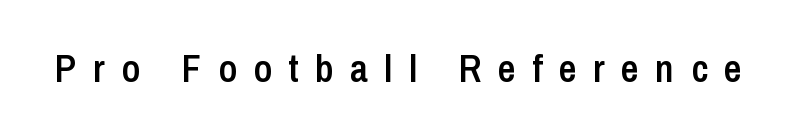
The image shows 39 px semibold, condensed sans-serif type, upright; set unusually wide letter spacing (+0.42 em), not underlined; low stroke contrast and a medium x-height.
